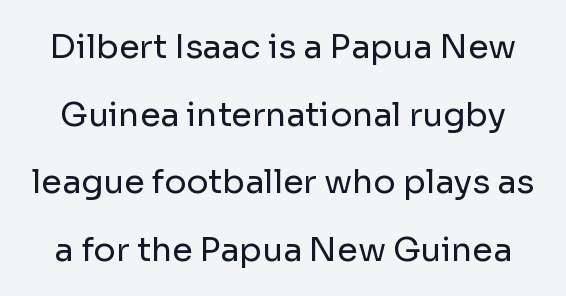
Q: Is the text bold? A: No.
Q: Is the text italic (slanted)? A: No, it is upright.
Q: Is the typeface a serif or a sans-serif typeface? A: Sans-serif.
Q: Is the text underlined? A: No.
Q: Is the spacing between letters normal or unusually wide? A: Normal.
Q: Is the spacing between lines tight, normal or loose? A: Loose.
Q: Width (condensed, normal, or wide)? A: Normal.
Q: Stroke contrast? A: Low.
Q: x-height? A: Medium.
Q: Monospaced? A: No.
